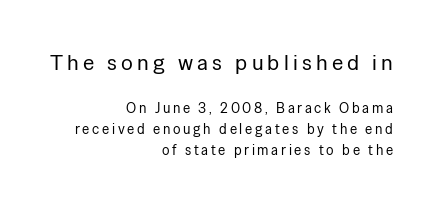
Type size steps down from the first block to the second. Line endings align vertically; line beginnings do not. Unbolded letterforms with no extra heft. Unlike italic type, these characters show no tilt at all.
